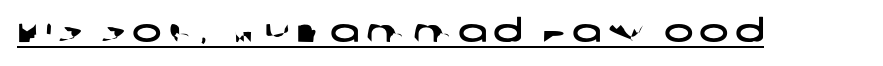
Q: Is the typeface a serif or a sans-serif typeface? A: Sans-serif.
Q: Is the text underlined? A: Yes.
Q: Is the spacing between letters normal or unusually wide? A: Unusually wide.
Q: Width (condensed, normal, or wide)? A: Wide.
Q: Stroke contrast? A: Low.
Q: x-height? A: Large.
Q: Monospaced? A: No.
